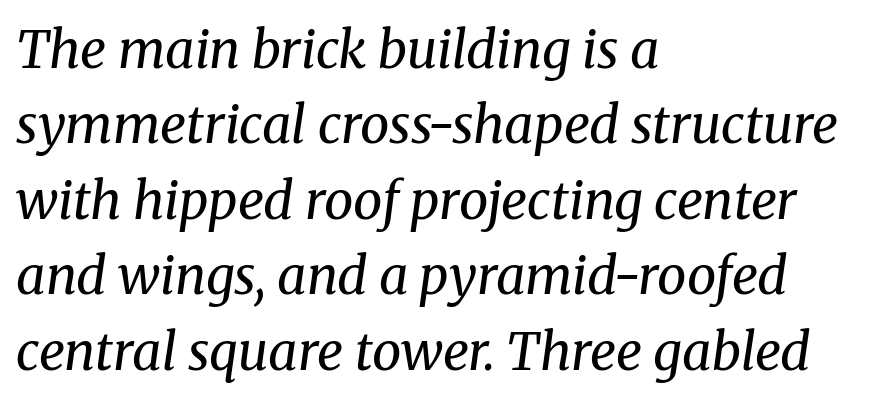
{"serif": "yes", "italic": "yes", "lean": "right", "slant_degrees": 8, "bold": "no", "weight": "regular", "width": "normal", "stroke_contrast": "medium", "x_height": "medium", "monospaced": "no", "underline": "no", "align": "left", "line_spacing": "normal", "line_spacing_ratio": 1.45, "letter_spacing": "normal", "letter_spacing_em": 0.0, "glyph_px": 52}
